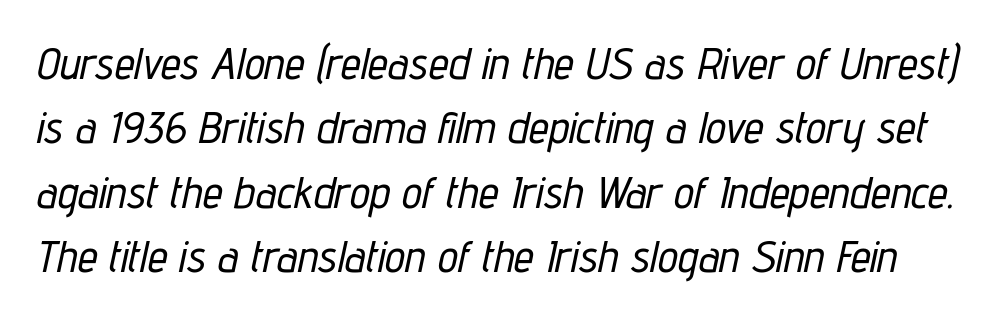
Q: Is the text italic (slanted)? A: Yes, it leans right by about 12 degrees.
Q: Is the text underlined? A: No.
Q: Is the spacing between letters normal or unusually wide? A: Normal.
Q: Is the spacing between lines tight, normal or loose? A: Normal.
Q: Width (condensed, normal, or wide)? A: Condensed.
Q: Stroke contrast? A: Low.
Q: x-height? A: Medium.
Q: Monospaced? A: No.
